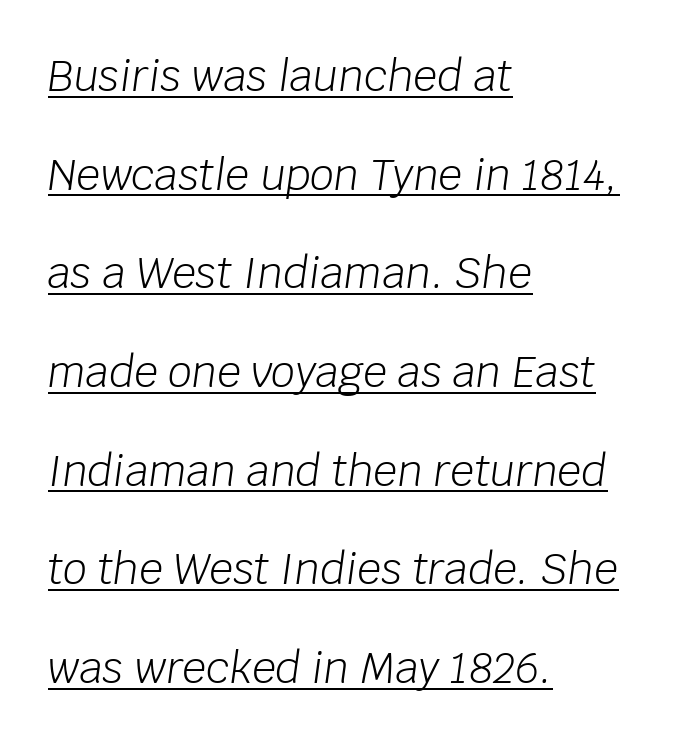
One-word summary of the alignment: left. Here the designer chose a conventional face with non-uniform glyph widths. Between one letter and the next there's only the usual sliver of space. A typesetter would mark this as italic. Leading is clearly above the norm, producing a sparse column. Weight class: somewhere from thin through regular.
